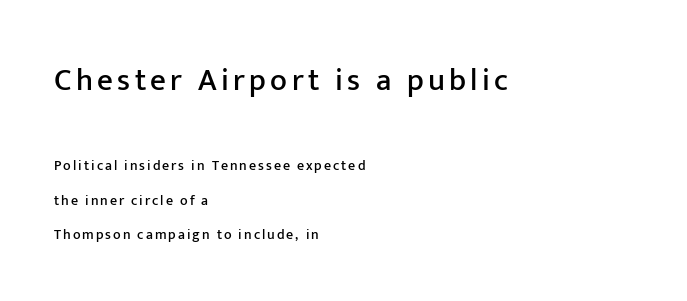
The image shows 31 px sans-serif type, upright; set left-aligned, loose line spacing (2.44x), not underlined; the first (top) block is 2.21x larger; low stroke contrast and a medium x-height.
